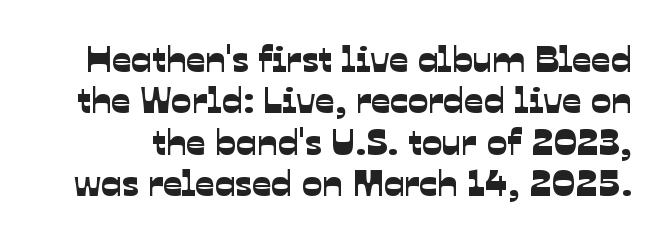
Q: Is the typeface a serif or a sans-serif typeface? A: Sans-serif.
Q: Is the text underlined? A: No.
Q: Is the spacing between letters normal or unusually wide? A: Normal.
Q: Is the spacing between lines tight, normal or loose? A: Tight.
Q: Width (condensed, normal, or wide)? A: Normal.
Q: Stroke contrast? A: Low.
Q: x-height? A: Medium.
Q: Monospaced? A: No.
